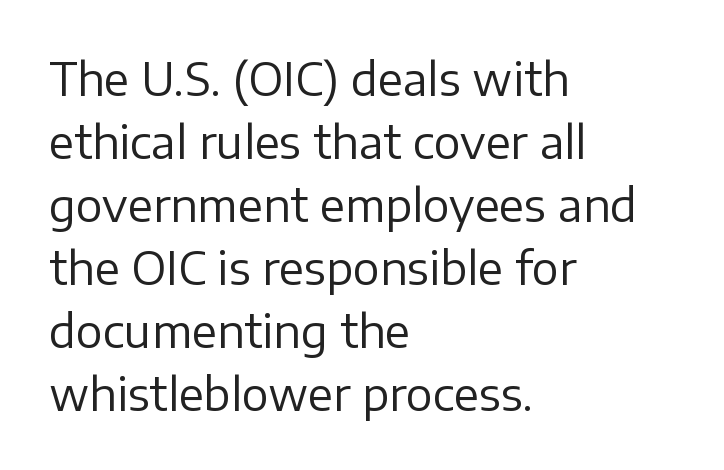
Nope, no serifs anywhere on these letters. The passage shown is typed in a proportional face where columns would drift. The setting favours the left margin, as ordinary paragraphs usually do. Default kerning and tracking; the words read as compact shapes. Rule under the text: the space is simply empty.
